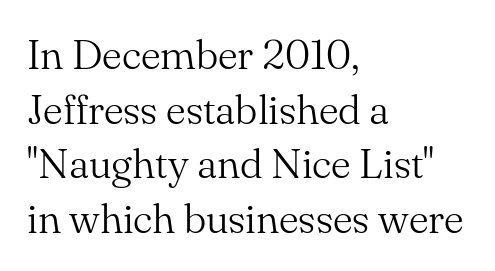
Vertically, the passage feels balanced, rows spaced as you'd expect. The gaps between neighbouring characters are ordinary and unremarkable. Bare-footed words on every line. Ascenders rise straight up at ninety degrees.
